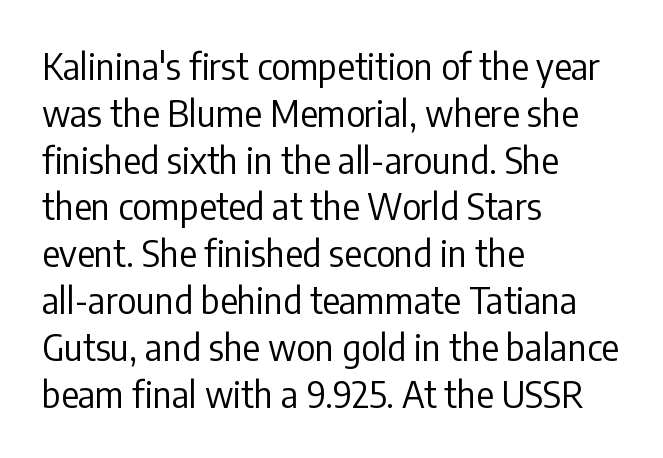
Q: Is the text bold? A: No.
Q: Is the text italic (slanted)? A: No, it is upright.
Q: Is the typeface a serif or a sans-serif typeface? A: Sans-serif.
Q: Is the text underlined? A: No.
Q: How is the paragraph aligned? A: Left-aligned.
Q: Is the spacing between letters normal or unusually wide? A: Normal.
Q: Is the spacing between lines tight, normal or loose? A: Normal.
Q: Width (condensed, normal, or wide)? A: Condensed.
Q: Stroke contrast? A: Low.
Q: x-height? A: Medium.
Q: Monospaced? A: No.
